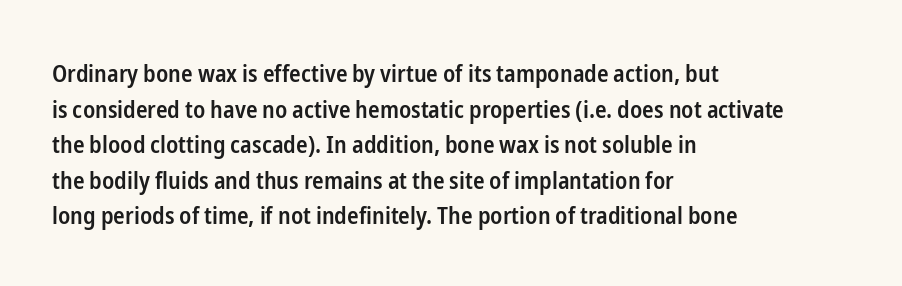
{"italic": "no", "bold": "semi", "underline": "no", "align": "left", "line_spacing": "normal", "line_spacing_ratio": 1.48, "letter_spacing": "normal", "letter_spacing_em": 0.0, "glyph_px": 24}
